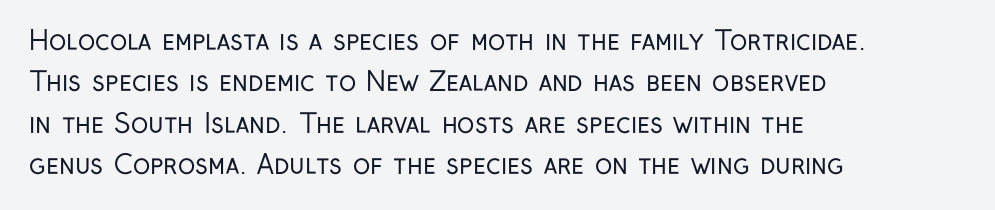
Q: Is the text bold? A: No.
Q: Is the text italic (slanted)? A: No, it is upright.
Q: Is the text underlined? A: No.
Q: How is the paragraph aligned? A: Left-aligned.
Q: Is the spacing between letters normal or unusually wide? A: Normal.
Q: Is the spacing between lines tight, normal or loose? A: Normal.
